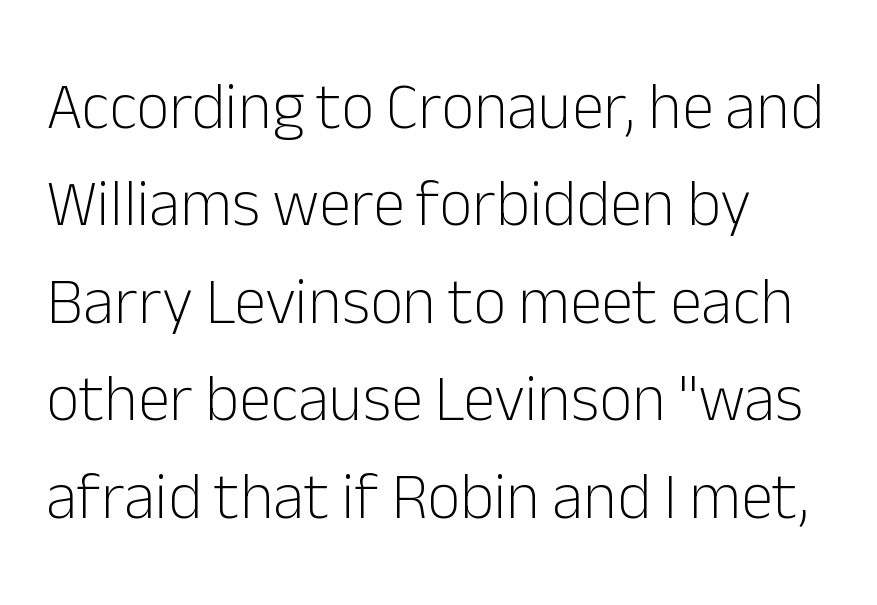
{"serif": "no", "italic": "no", "bold": "no", "weight": "light", "width": "normal", "stroke_contrast": "low", "x_height": "medium", "monospaced": "no", "underline": "no", "align": "left", "line_spacing": "normal", "line_spacing_ratio": 1.5, "letter_spacing": "normal", "letter_spacing_em": 0.0, "glyph_px": 65}
